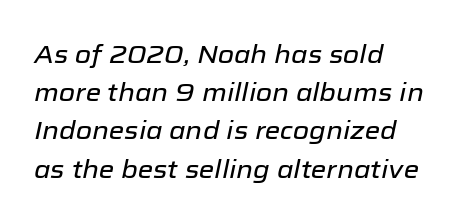
Italic: yes, the glyphs are oblique. The block of text has a typical density, with ordinary space between rows. Has an underline been added? It has not. Caption: multi-line text, flush left, ragged right.
